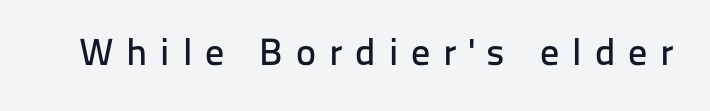
{"serif": "no", "italic": "no", "width": "normal", "stroke_contrast": "low", "x_height": "medium", "monospaced": "no", "underline": "no", "letter_spacing": "wide", "letter_spacing_em": 0.34, "glyph_px": 38}
